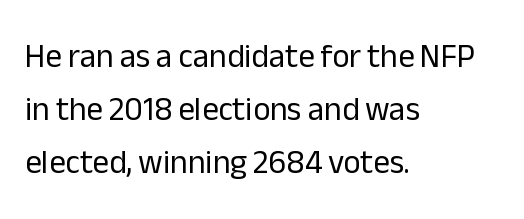
No word sits above an underline. This is sans-serif lettering, the kind often seen on screens and signage. A typesetter would mark this as roman, not italic. Observe the ordinary spacing: letters are neighbours, not strangers. Line beginnings align vertically; line endings do not.
